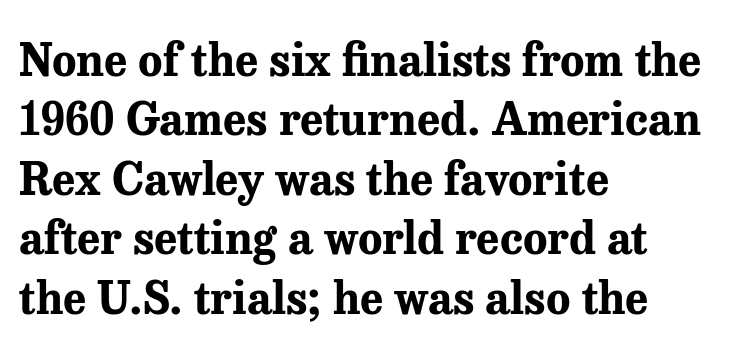
The axis of the letterforms is exactly vertical. Examine the stroke ends and you'll spot serifs. Its strokes are broad and dark, the hallmark of bold type. The rendering keeps characters at their native spacing. This rendering uses left alignment, leaving the right contour irregular. Words float on clear page, feet unadorned.
